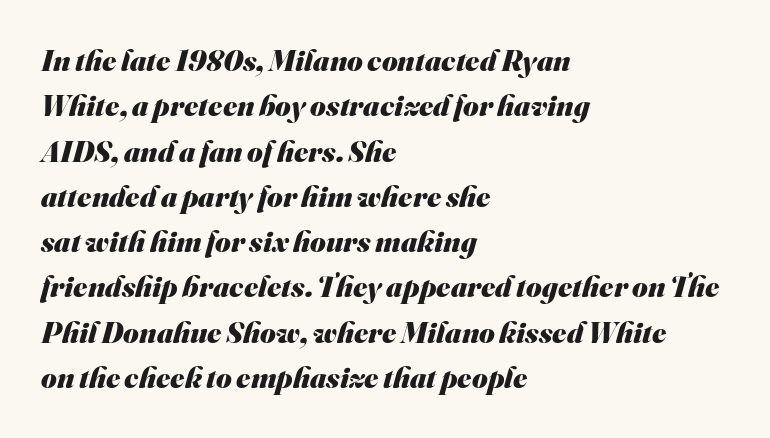
{"serif": "no", "bold": "yes", "weight": "heavy", "width": "normal", "stroke_contrast": "medium", "x_height": "small", "monospaced": "no", "underline": "no", "align": "left", "line_spacing": "normal", "line_spacing_ratio": 1.51, "letter_spacing": "normal", "letter_spacing_em": 0.0, "glyph_px": 30}
